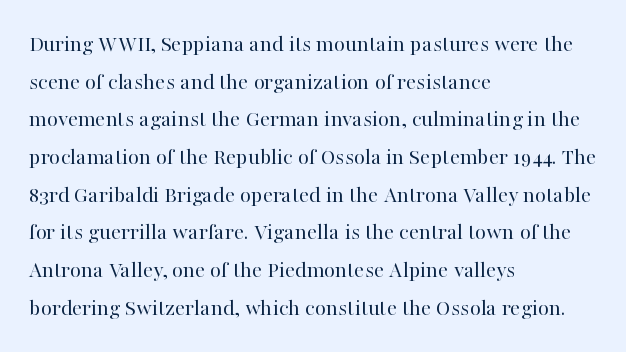
{"italic": "no", "bold": "no", "underline": "no", "align": "left", "line_spacing": "normal", "line_spacing_ratio": 1.57, "letter_spacing": "normal", "letter_spacing_em": 0.0, "glyph_px": 24}
